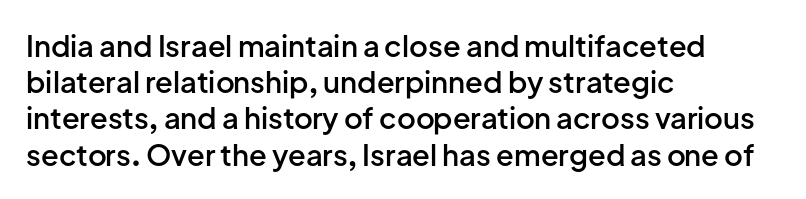
Is there much room between lines? A standard amount, neither cramped nor airy. Spacing verdict: proportional, widths tailored to each character. Type style note: lacks serifs. Letter spacing: default. The letters stand upright; this is a roman face. Typographic density is moderately raised because the face is semibold.
